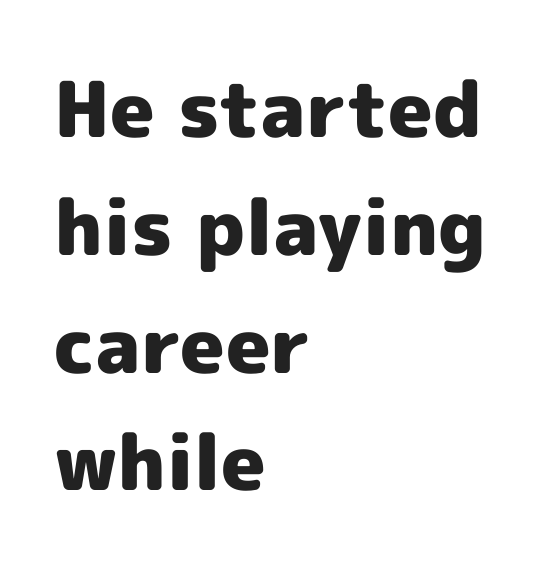
{"serif": "no", "italic": "no", "bold": "yes", "weight": "heavy", "width": "normal", "x_height": "medium", "monospaced": "no", "underline": "no", "align": "left", "line_spacing": "normal", "line_spacing_ratio": 1.53, "letter_spacing": "normal", "letter_spacing_em": 0.0, "glyph_px": 77}
